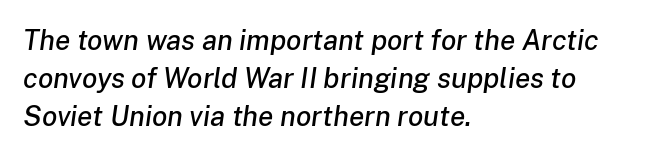
{"italic": "yes", "lean": "right", "slant_degrees": 8, "width": "normal", "stroke_contrast": "low", "x_height": "medium", "monospaced": "no", "underline": "no", "align": "left", "line_spacing": "normal", "line_spacing_ratio": 1.35, "letter_spacing": "normal", "letter_spacing_em": 0.0, "glyph_px": 28}
